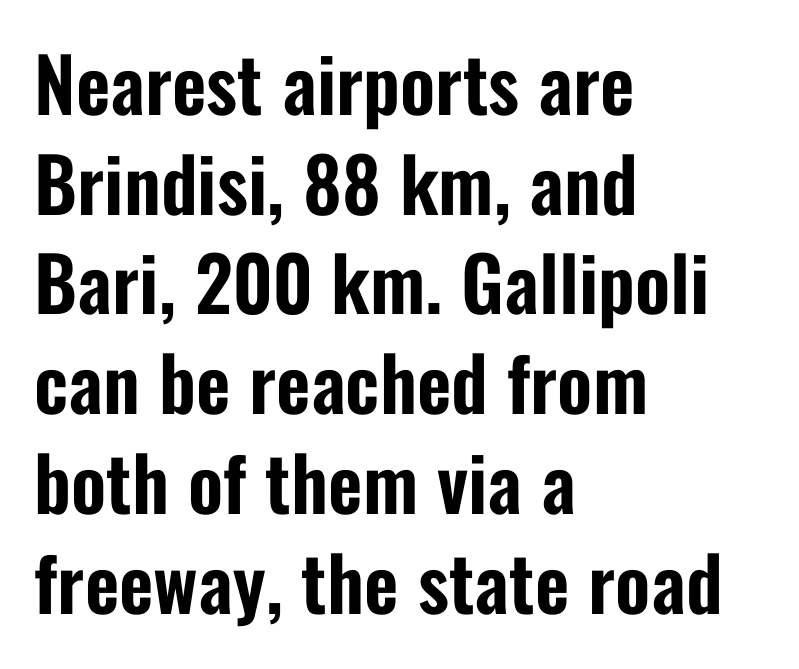
Q: Is the text italic (slanted)? A: No, it is upright.
Q: Is the typeface a serif or a sans-serif typeface? A: Sans-serif.
Q: Is the text underlined? A: No.
Q: How is the paragraph aligned? A: Left-aligned.
Q: Is the spacing between letters normal or unusually wide? A: Normal.
Q: Is the spacing between lines tight, normal or loose? A: Normal.
Q: Width (condensed, normal, or wide)? A: Condensed.
Q: Stroke contrast? A: Low.
Q: x-height? A: Medium.
Q: Monospaced? A: No.
